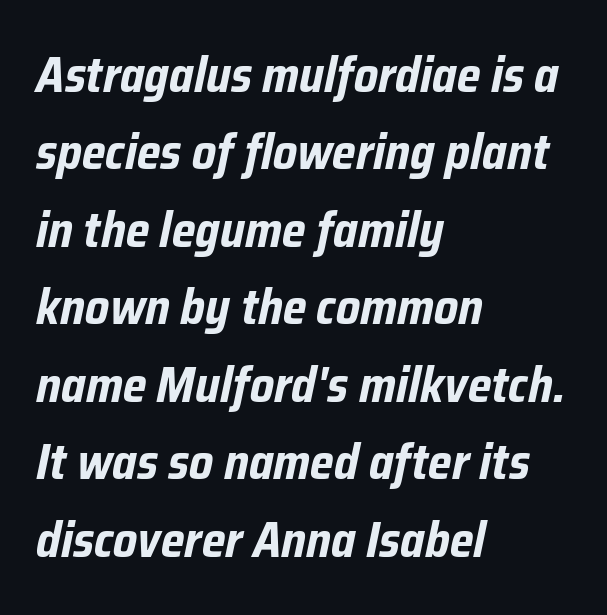
Successive baselines arrive at the customary interval. Descenders hang freely into open space. This rendering leaves character spacing at its baseline value. Heavy-handed strokes throughout: this text is bold. There's an unmistakable incline to the writing here. These lines are rendered in a variable-pitch font.
